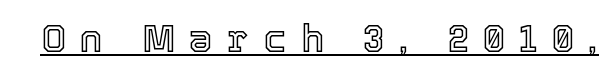
These lines have a slow, spaced-out rhythm from letter to letter. Do the characters align in a grid? No, the font is proportional. The specimen includes a rule beneath the text block's lines. The font's upright variant was chosen for this text.
